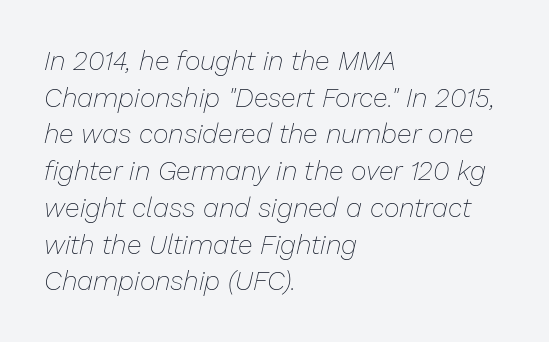
Q: Is the text bold? A: No.
Q: Is the text italic (slanted)? A: Yes, it leans right by about 13 degrees.
Q: Is the text underlined? A: No.
Q: How is the paragraph aligned? A: Left-aligned.
Q: Is the spacing between letters normal or unusually wide? A: Normal.
Q: Is the spacing between lines tight, normal or loose? A: Normal.
